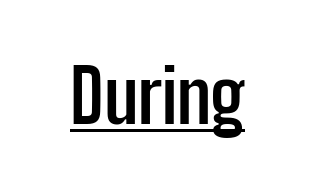
Q: Is the text bold? A: Yes.
Q: Is the text italic (slanted)? A: No, it is upright.
Q: Is the typeface a serif or a sans-serif typeface? A: Sans-serif.
Q: Is the text underlined? A: Yes.
Q: Is the spacing between letters normal or unusually wide? A: Normal.
Q: Width (condensed, normal, or wide)? A: Condensed.
Q: Stroke contrast? A: Low.
Q: x-height? A: Medium.
Q: Monospaced? A: No.
